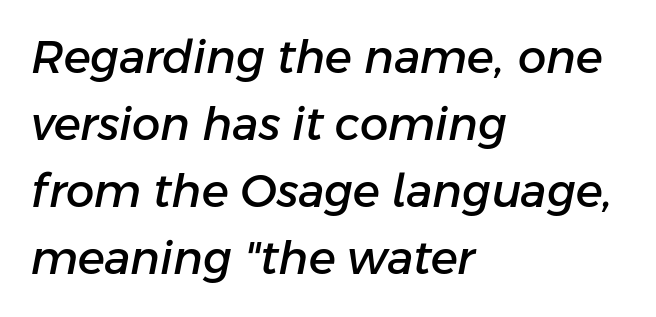
The image shows 45 px text type, italic (leaning right); set left-aligned, normal line spacing (1.49x), normal letter spacing, not underlined; low stroke contrast and a medium x-height.
